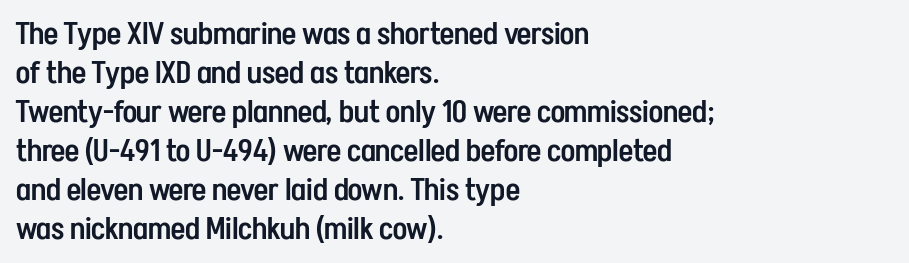
{"serif": "no", "italic": "no", "bold": "semi", "weight": "semibold", "width": "condensed", "stroke_contrast": "low", "x_height": "medium", "monospaced": "no", "underline": "no", "align": "left", "line_spacing": "normal", "line_spacing_ratio": 1.26, "letter_spacing": "normal", "letter_spacing_em": 0.0, "glyph_px": 31}
